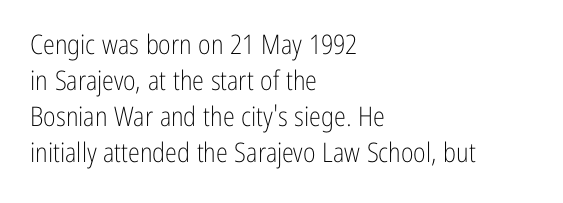
A clean baseline with only descenders dipping below it. The letters stand upright; this is a roman face. The letterforms sit shoulder to shoulder at normal distance. The compositor pushed each line to the left boundary.
